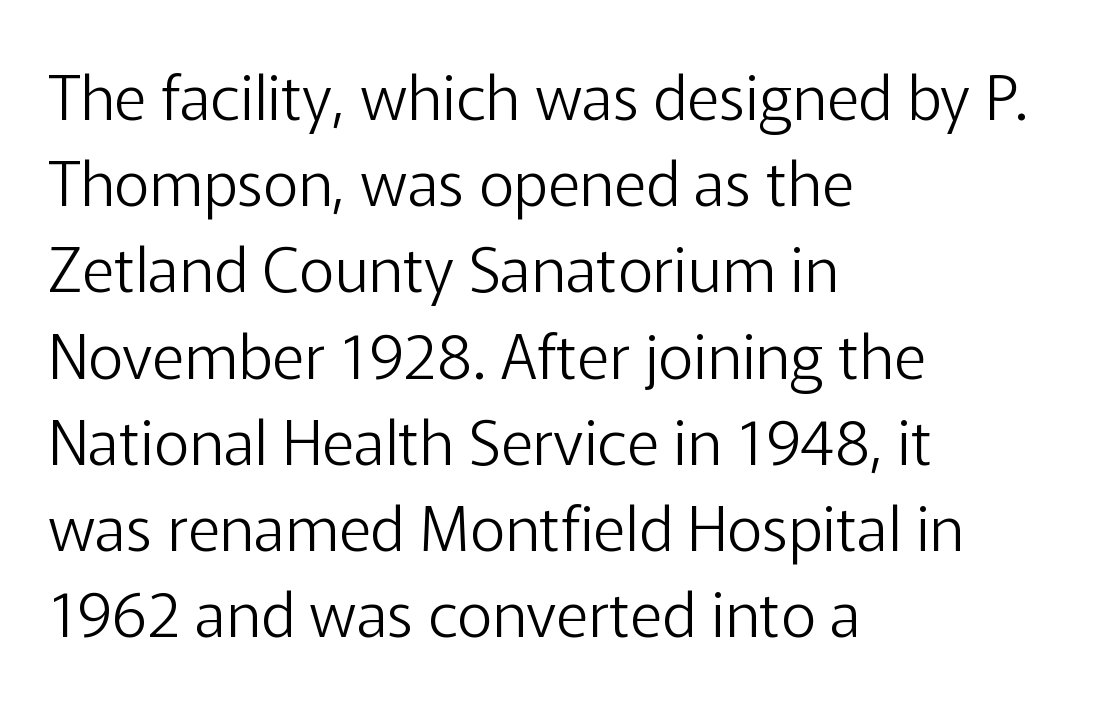
The letters look calm and open, with moderate or lighter stems. Type style note: lacks serifs. Any mark beneath the type? The region is blank. Tracking value appears to be zero — textbook default spacing.
